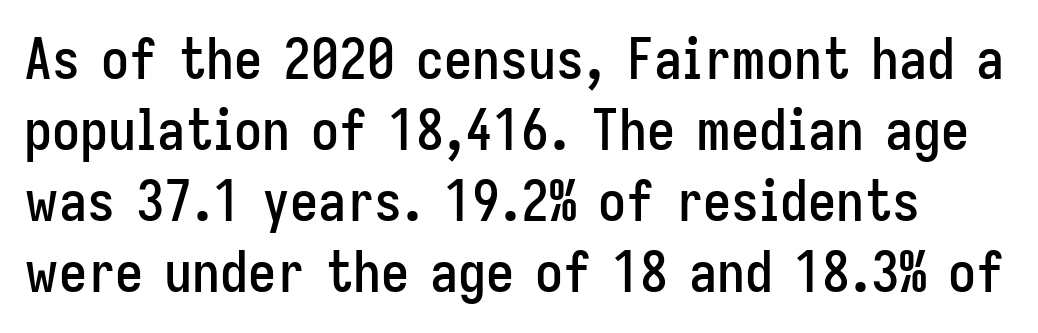
Ordinary non-slanted type is in use. The space between consecutive lines is moderate. This sample uses a sans-serif face. Observe the ordinary spacing: letters are neighbours, not strangers.
